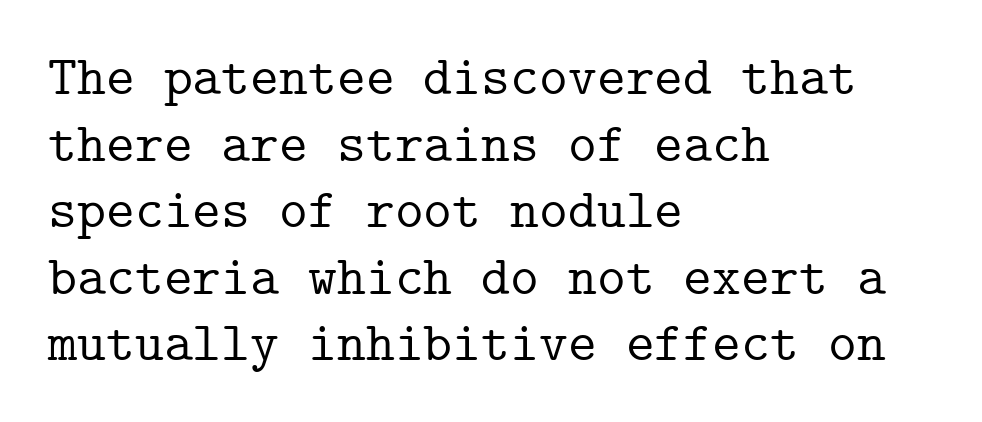
{"serif": "yes", "italic": "no", "width": "normal", "stroke_contrast": "low", "x_height": "medium", "monospaced": "yes", "underline": "no", "align": "left", "line_spacing_ratio": 1.21, "letter_spacing": "normal", "letter_spacing_em": 0.0, "glyph_px": 55}
